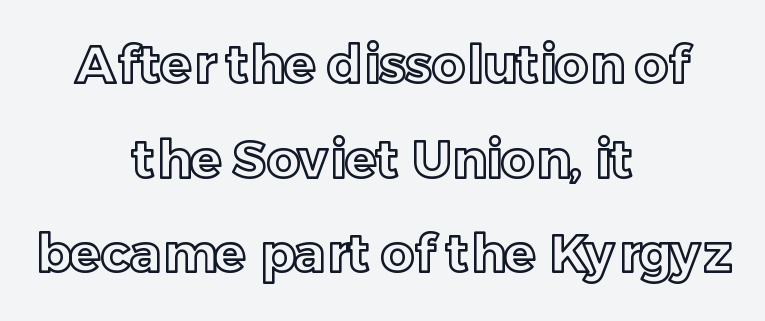
The image shows 52 px text type, upright; set centered, line spacing 1.82x, normal letter spacing, not underlined; a medium x-height.
